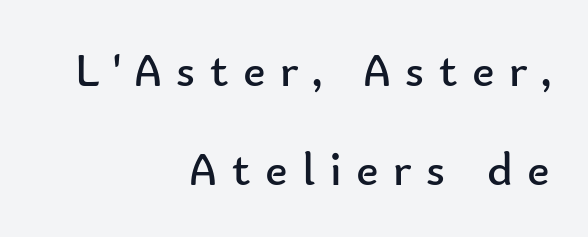
The image shows 48 px regular-weight sans-serif type, upright; set right-aligned, loose line spacing (2.06x), unusually wide letter spacing (+0.3 em), not underlined; low stroke contrast and a small x-height.
